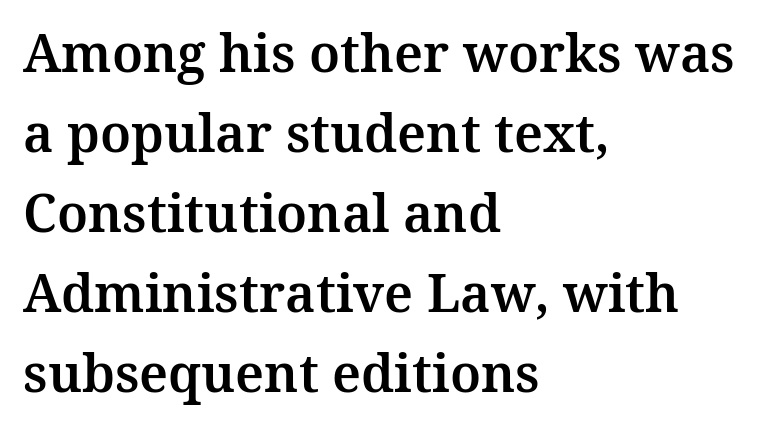
The image shows 52 px serif type, upright; set left-aligned, normal line spacing (1.54x), normal letter spacing, not underlined; medium stroke contrast and a medium x-height.
